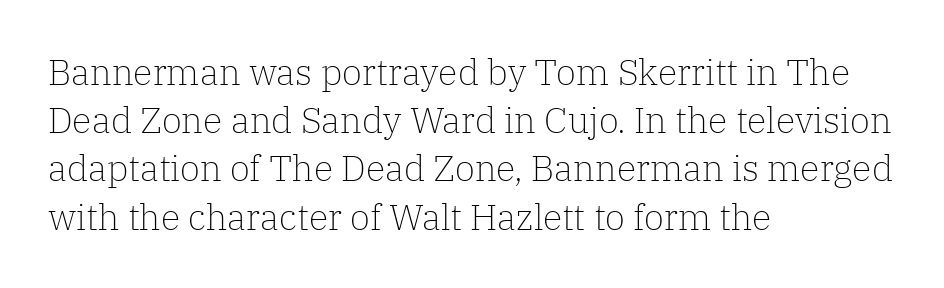
The baseline area is clear. Do the letters lean? They stand straight. Horizontally, the lines are justified to the leading edge only. Stroke terminals: seriffed.
